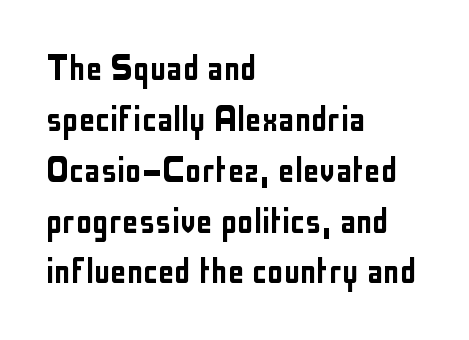
Q: Is the text italic (slanted)? A: No, it is upright.
Q: Is the typeface a serif or a sans-serif typeface? A: Sans-serif.
Q: Is the text underlined? A: No.
Q: How is the paragraph aligned? A: Left-aligned.
Q: Is the spacing between letters normal or unusually wide? A: Normal.
Q: Width (condensed, normal, or wide)? A: Condensed.
Q: Stroke contrast? A: Low.
Q: x-height? A: Medium.
Q: Monospaced? A: No.
